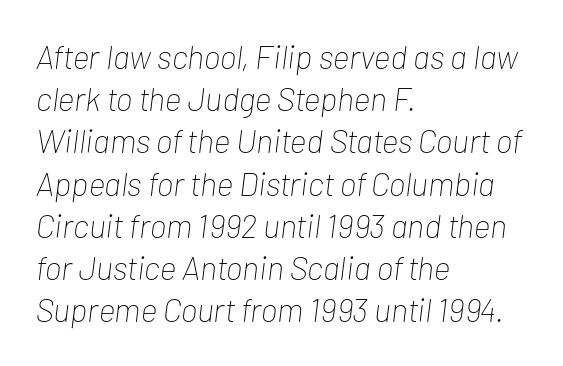
The gaps between neighbouring characters are ordinary and unremarkable. The passage shown is not underscored anywhere. The text block is weighted toward the left margin, trailing off unevenly rightward. You could not count columns in this text — the font is proportionally spaced. Line spacing here is normal.
